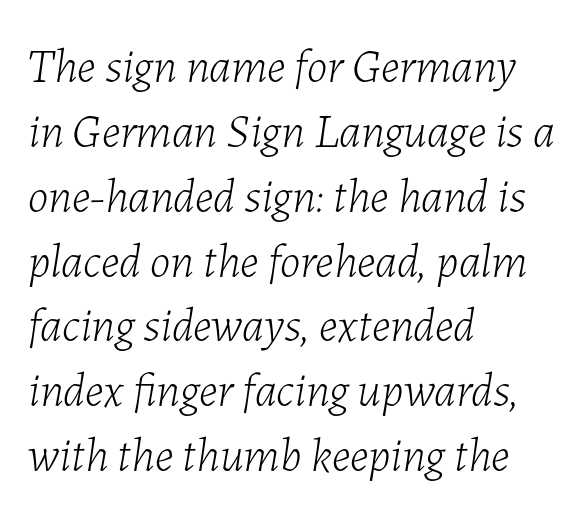
Q: Is the text bold? A: No.
Q: Is the text italic (slanted)? A: Yes, it leans right by about 7 degrees.
Q: Is the text underlined? A: No.
Q: How is the paragraph aligned? A: Left-aligned.
Q: Is the spacing between letters normal or unusually wide? A: Normal.
Q: Is the spacing between lines tight, normal or loose? A: Normal.
Q: Width (condensed, normal, or wide)? A: Normal.
Q: Stroke contrast? A: Low.
Q: x-height? A: Medium.
Q: Monospaced? A: No.
